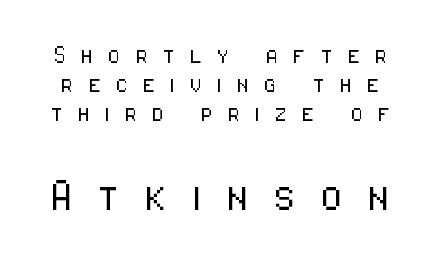
{"serif": "no", "italic": "no", "bold": "no", "weight": "light", "width": "condensed", "stroke_contrast": "low", "x_height": "medium", "monospaced": "no", "underline": "no", "line_spacing": "tight", "line_spacing_ratio": 0.97, "letter_spacing": "wide", "letter_spacing_em": 0.47, "larger_block": "second", "size_ratio": 1.73, "glyph_px": 52}
